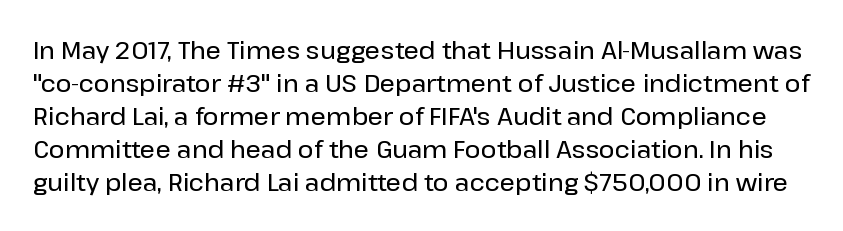
{"italic": "no", "underline": "no", "line_spacing": "normal", "line_spacing_ratio": 1.37, "letter_spacing": "normal", "letter_spacing_em": 0.0, "glyph_px": 24}
